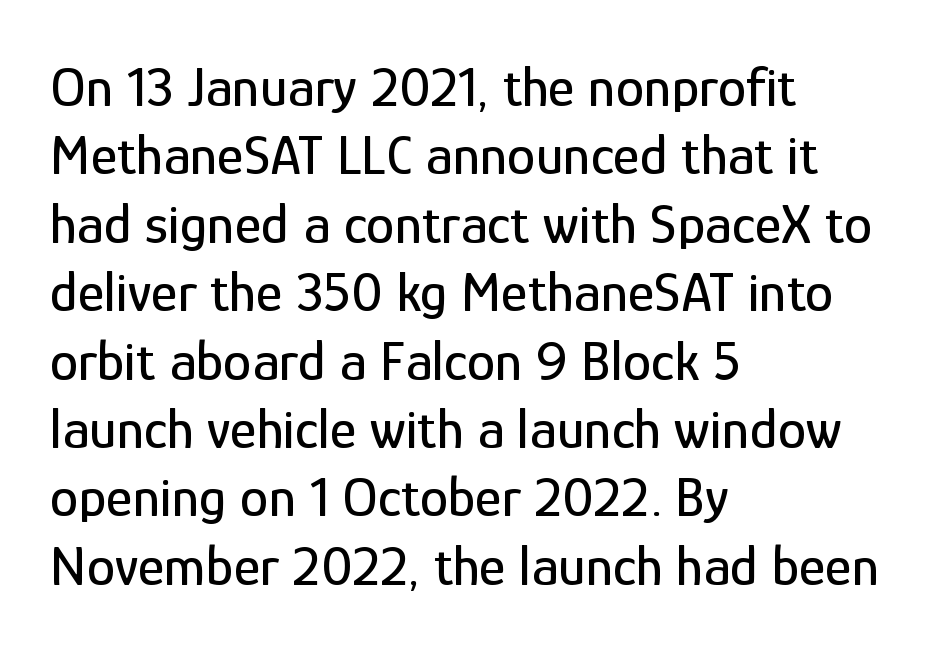
Each letter keeps its own natural width here, so spacing adapts to shape. A classic flush-left, rag-right setting is used for this passage. Caption: standard tracking, unaltered. The strip under each line holds only bare page.
